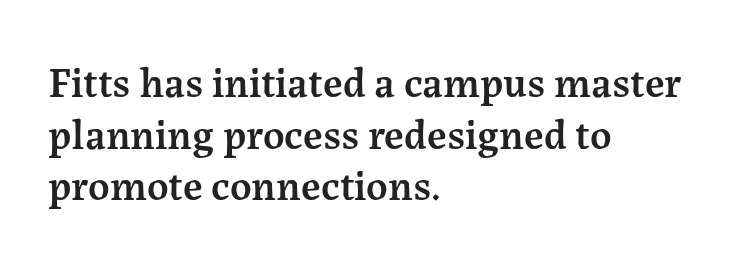
{"serif": "yes", "italic": "no", "bold": "semi", "weight": "semibold", "width": "normal", "stroke_contrast": "medium", "x_height": "medium", "monospaced": "no", "underline": "no", "align": "left", "line_spacing_ratio": 1.23, "letter_spacing": "normal", "letter_spacing_em": 0.0, "glyph_px": 42}
